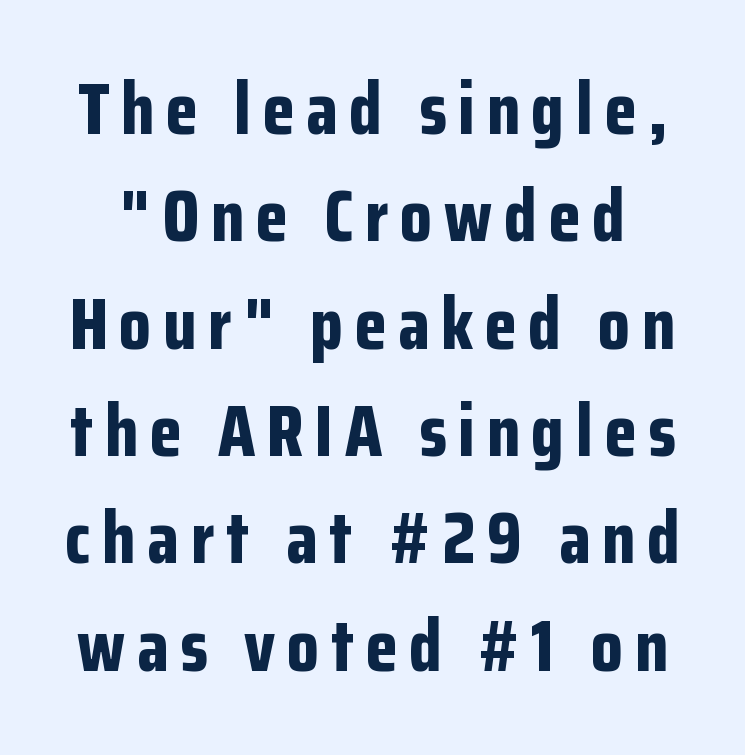
Q: Is the text bold? A: Yes.
Q: Is the text italic (slanted)? A: No, it is upright.
Q: Is the typeface a serif or a sans-serif typeface? A: Sans-serif.
Q: Is the text underlined? A: No.
Q: Is the spacing between lines tight, normal or loose? A: Normal.
Q: Width (condensed, normal, or wide)? A: Condensed.
Q: Stroke contrast? A: Low.
Q: x-height? A: Medium.
Q: Monospaced? A: No.
